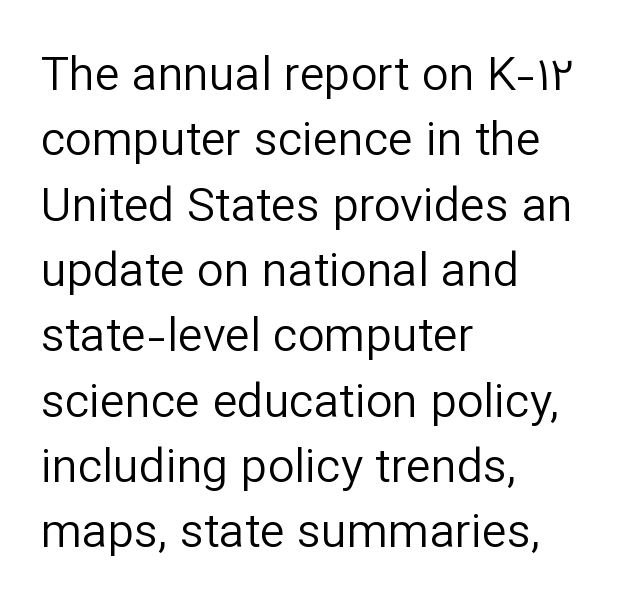
{"serif": "no", "italic": "no", "bold": "no", "weight": "regular", "width": "normal", "stroke_contrast": "low", "x_height": "medium", "monospaced": "no", "underline": "no", "align": "left", "line_spacing": "normal", "line_spacing_ratio": 1.39, "letter_spacing": "normal", "letter_spacing_em": 0.0, "glyph_px": 47}
